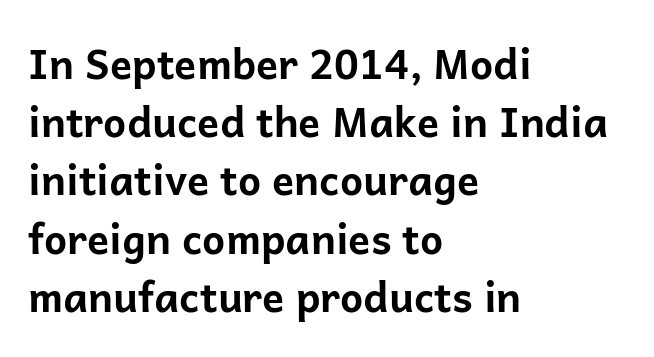
Quick note: underline off. Teacher's note: observe the even left margin — that is flush-left alignment. The sample has been set heavy, in full bold. The font family rendered here belongs to the sans-serif group.
